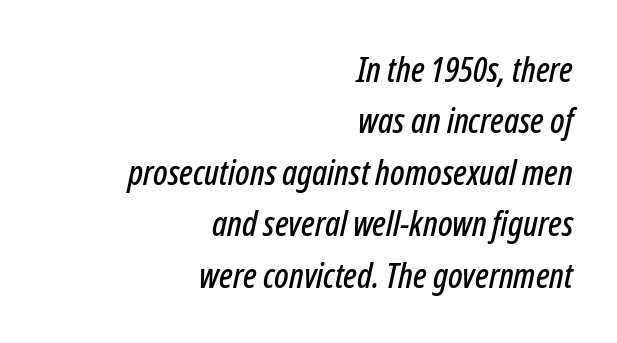
Q: Is the text italic (slanted)? A: Yes, it leans right by about 12 degrees.
Q: Is the text underlined? A: No.
Q: How is the paragraph aligned? A: Right-aligned.
Q: Is the spacing between letters normal or unusually wide? A: Normal.
Q: Is the spacing between lines tight, normal or loose? A: Normal.
Q: Width (condensed, normal, or wide)? A: Condensed.
Q: Stroke contrast? A: Low.
Q: x-height? A: Medium.
Q: Monospaced? A: No.
